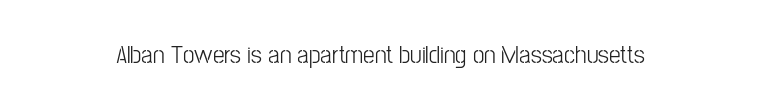
{"italic": "no", "underline": "no", "letter_spacing": "normal", "letter_spacing_em": 0.0, "glyph_px": 26}
